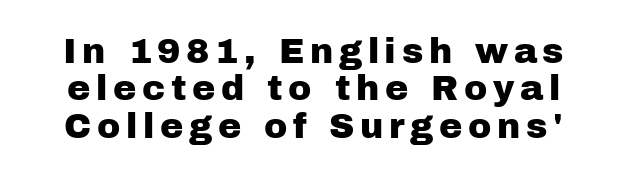
The image shows 35 px sans-serif type, upright; set tight line spacing (1.07x), not underlined; low stroke contrast and a medium x-height.
